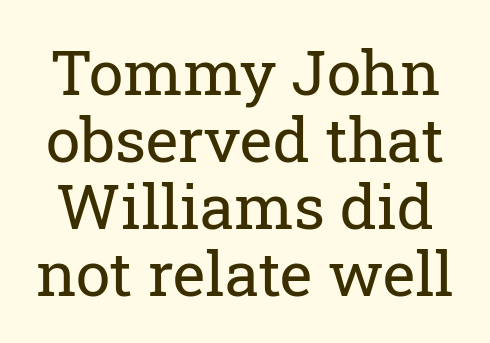
{"serif": "yes", "italic": "no", "bold": "no", "weight": "regular", "width": "normal", "stroke_contrast": "low", "x_height": "medium", "monospaced": "no", "underline": "no", "line_spacing": "tight", "line_spacing_ratio": 1.08, "letter_spacing": "normal", "letter_spacing_em": 0.0, "glyph_px": 62}
